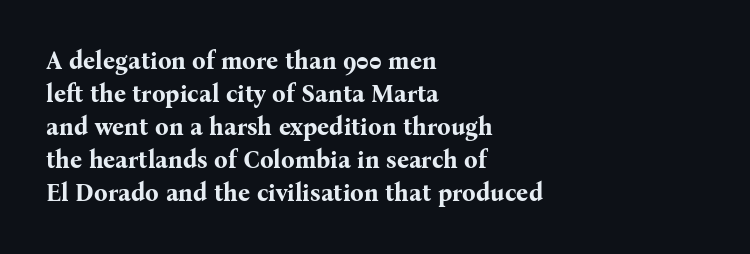
Q: Is the text bold? A: Yes.
Q: Is the text italic (slanted)? A: No, it is upright.
Q: Is the text underlined? A: No.
Q: How is the paragraph aligned? A: Left-aligned.
Q: Is the spacing between letters normal or unusually wide? A: Normal.
Q: Is the spacing between lines tight, normal or loose? A: Normal.
